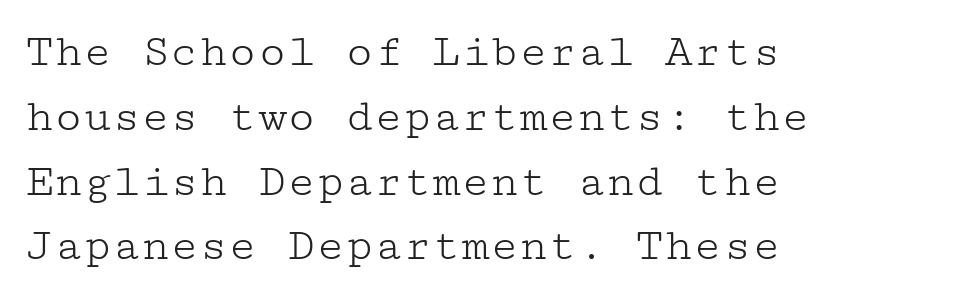
{"serif": "yes", "italic": "no", "bold": "no", "weight": "light", "width": "wide", "stroke_contrast": "low", "x_height": "medium", "underline": "no", "align": "left", "line_spacing": "normal", "line_spacing_ratio": 1.35, "letter_spacing": "normal", "letter_spacing_em": 0.0, "glyph_px": 48}
